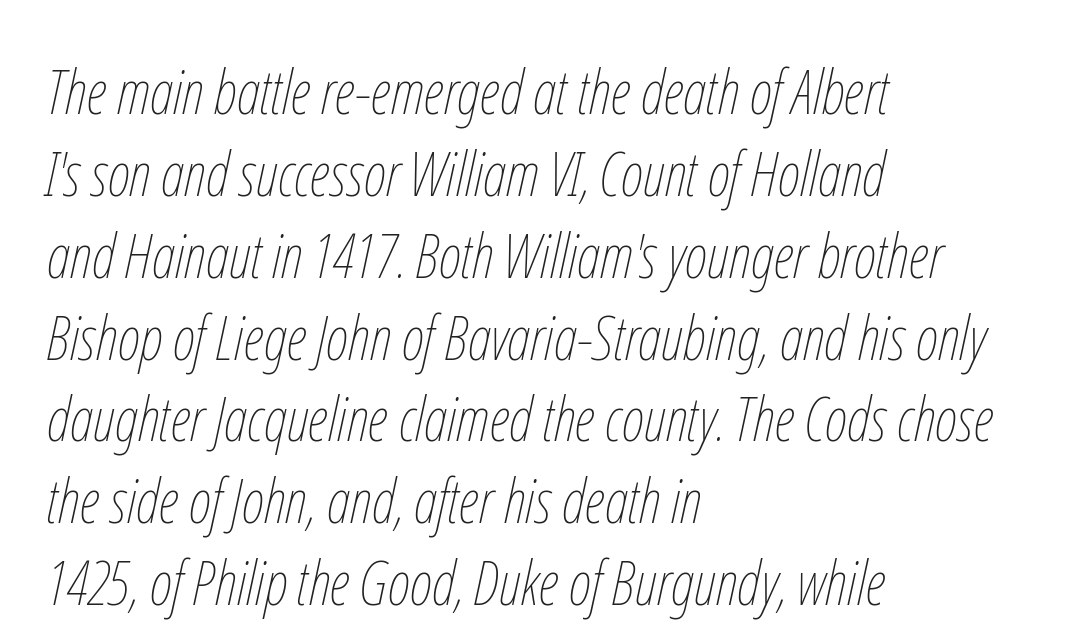
Decoration check: the copy has no underline. Glyph-to-glyph distance matches everyday printed text. Rows of type keep a routine distance in the vertical direction. The ragged edge is on the right, which tells us the setting is flush left. The glyphs look as if they've been sheared to an angle.
